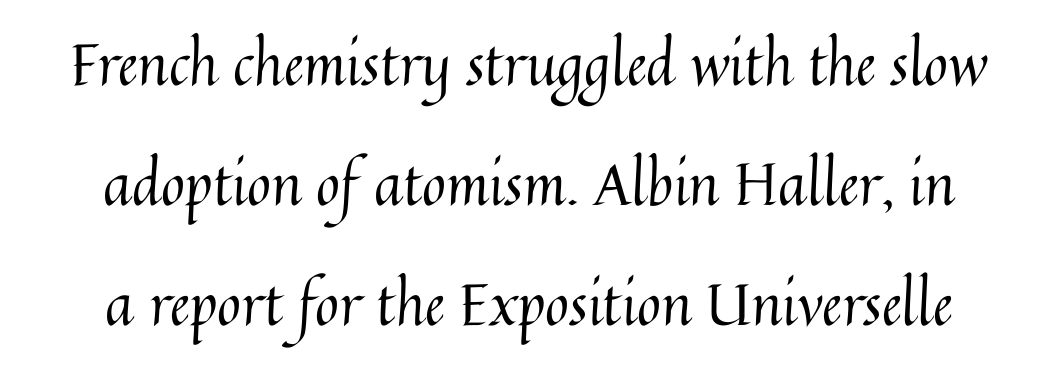
The image shows 58 px regular-weight type; set centered, loose line spacing (2.07x), normal letter spacing, not underlined; medium stroke contrast and a medium x-height.
